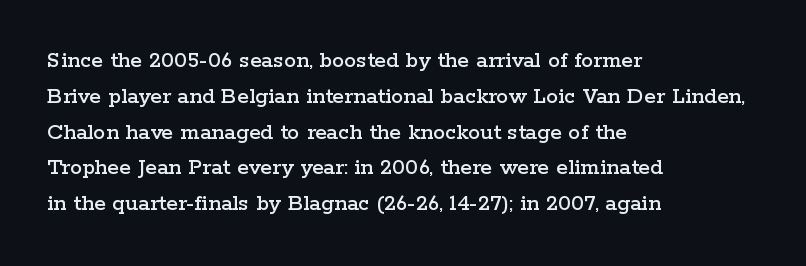
The image shows 24 px text type, upright; set left-aligned, normal line spacing (1.49x), normal letter spacing, not underlined.
